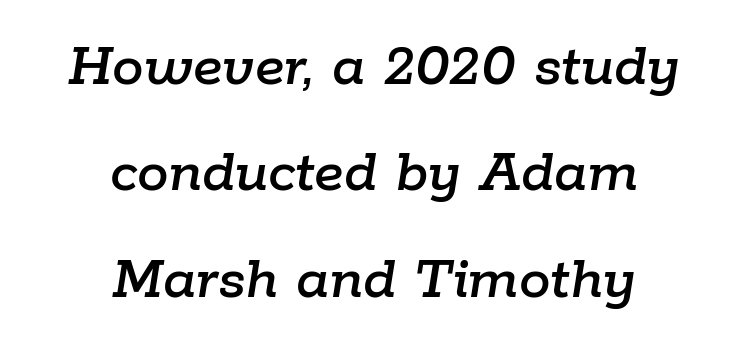
The image shows 63 px text type, italic (leaning right); set centered, normal line spacing (1.69x), normal letter spacing, not underlined; low stroke contrast and a medium x-height.
